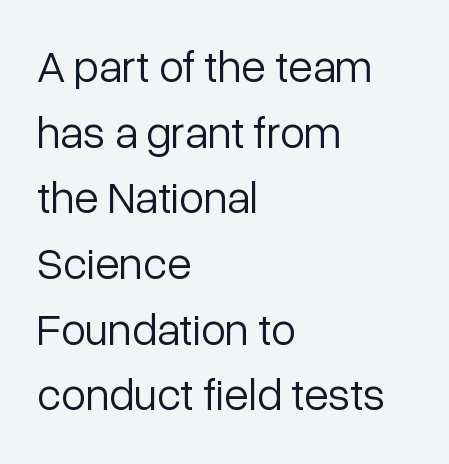
Q: Is the text bold? A: No.
Q: Is the text italic (slanted)? A: No, it is upright.
Q: Is the typeface a serif or a sans-serif typeface? A: Sans-serif.
Q: Is the text underlined? A: No.
Q: How is the paragraph aligned? A: Left-aligned.
Q: Is the spacing between letters normal or unusually wide? A: Normal.
Q: Is the spacing between lines tight, normal or loose? A: Normal.
Q: Width (condensed, normal, or wide)? A: Normal.
Q: Stroke contrast? A: Low.
Q: x-height? A: Medium.
Q: Monospaced? A: No.
